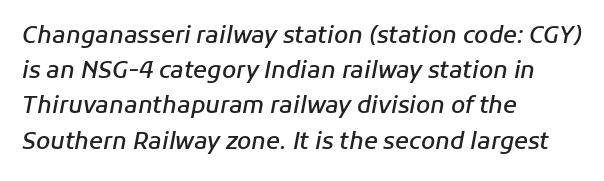
There's an unmistakable incline to the writing here. A bit beefed up — I'd call it semibold rather than bold. Bare-footed words on every line. Horizontal bands of white between lines are of average thickness. Every row of glyphs begins at an identical x-position on the left. Nothing unusual about the tracking: characters are spaced as the font intends.
